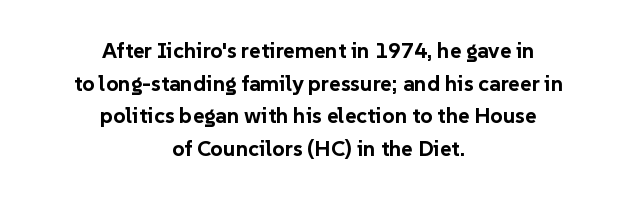
Q: Is the text bold? A: Yes.
Q: Is the text italic (slanted)? A: No, it is upright.
Q: Is the text underlined? A: No.
Q: How is the paragraph aligned? A: Centered.
Q: Is the spacing between letters normal or unusually wide? A: Normal.
Q: Is the spacing between lines tight, normal or loose? A: Normal.
